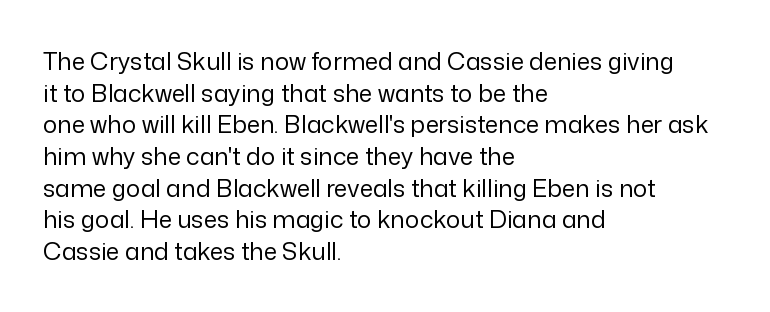
The image shows 24 px text type, upright; set left-aligned, normal line spacing (1.32x), normal letter spacing, not underlined.
